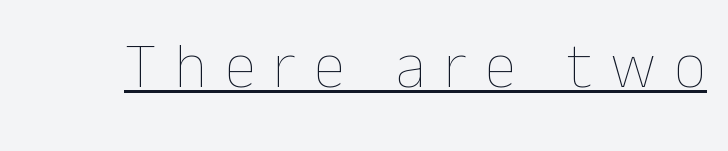
The typesetting does not lean heavy: it is not bold. These characters rest on top of a visible drawn line. Substantial extra tracking has been applied to these lines. Nope, not italic — everything's standing straight. These lines are rendered in a variable-pitch font.
